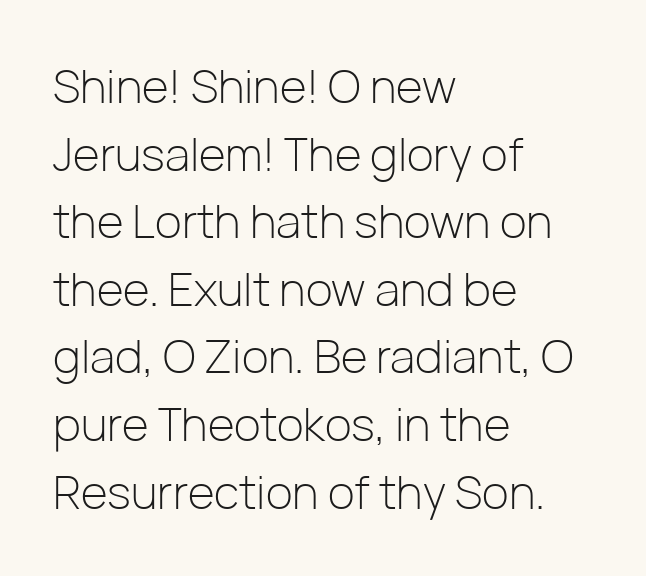
{"serif": "no", "italic": "no", "bold": "no", "weight": "light", "width": "normal", "stroke_contrast": "low", "x_height": "medium", "monospaced": "no", "underline": "no", "align": "left", "line_spacing": "normal", "line_spacing_ratio": 1.47, "letter_spacing": "normal", "letter_spacing_em": 0.0, "glyph_px": 46}
